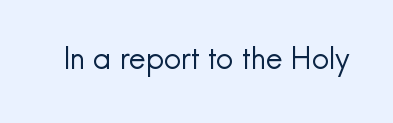
Q: Is the text bold? A: No.
Q: Is the text italic (slanted)? A: No, it is upright.
Q: Is the typeface a serif or a sans-serif typeface? A: Sans-serif.
Q: Is the text underlined? A: No.
Q: Is the spacing between letters normal or unusually wide? A: Normal.
Q: Width (condensed, normal, or wide)? A: Normal.
Q: x-height? A: Small.
Q: Monospaced? A: No.
